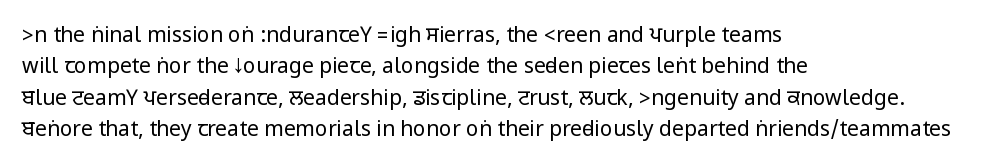
Q: Is the text bold? A: No.
Q: Is the text italic (slanted)? A: No, it is upright.
Q: Is the text underlined? A: No.
Q: How is the paragraph aligned? A: Left-aligned.
Q: Is the spacing between letters normal or unusually wide? A: Normal.
Q: Is the spacing between lines tight, normal or loose? A: Normal.
